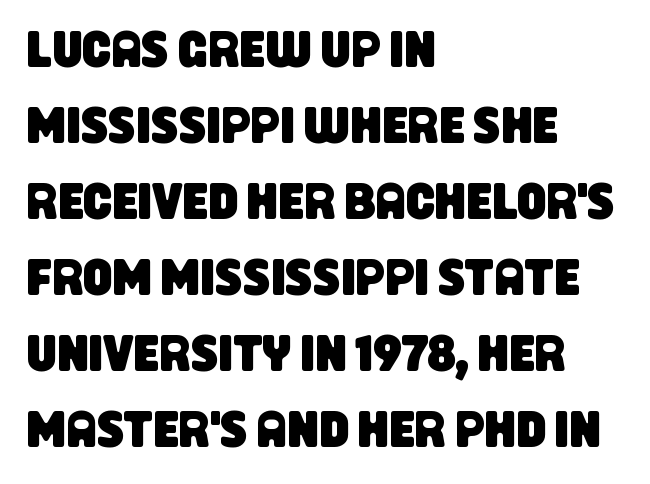
Beneath every word, the page is bare. The typesetter chose a ragged-right arrangement here. A sans-serif font was chosen for this passage. The letters sit at their default tracking, neither squeezed nor spread.
